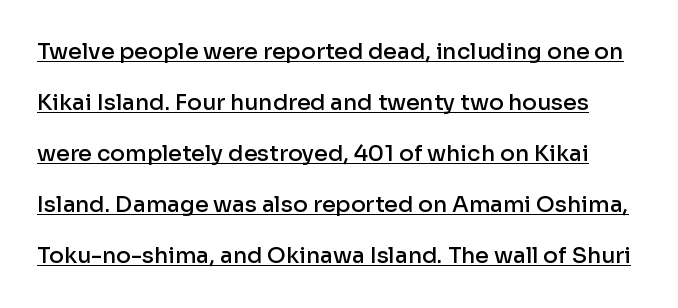
{"italic": "no", "bold": "semi", "underline": "yes", "line_spacing": "loose", "line_spacing_ratio": 2.32, "letter_spacing": "normal", "letter_spacing_em": 0.0, "glyph_px": 22}
